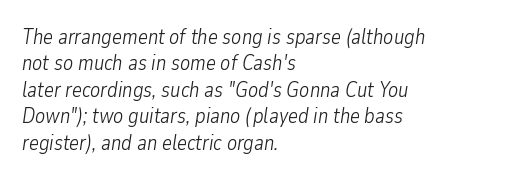
{"italic": "yes", "lean": "right", "slant_degrees": 9, "bold": "no", "underline": "no", "align": "left", "line_spacing": "normal", "line_spacing_ratio": 1.26, "letter_spacing": "normal", "letter_spacing_em": 0.0, "glyph_px": 21}
